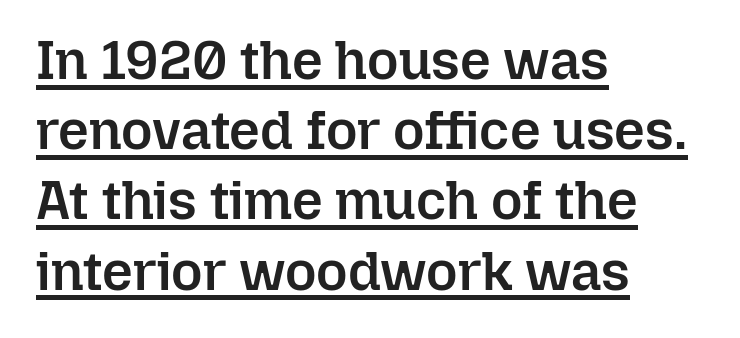
Q: Is the text bold? A: Semi-bold.
Q: Is the text italic (slanted)? A: No, it is upright.
Q: Is the text underlined? A: Yes.
Q: How is the paragraph aligned? A: Left-aligned.
Q: Is the spacing between letters normal or unusually wide? A: Normal.
Q: Is the spacing between lines tight, normal or loose? A: Normal.
Q: Width (condensed, normal, or wide)? A: Normal.
Q: Stroke contrast? A: Low.
Q: x-height? A: Medium.
Q: Monospaced? A: No.
